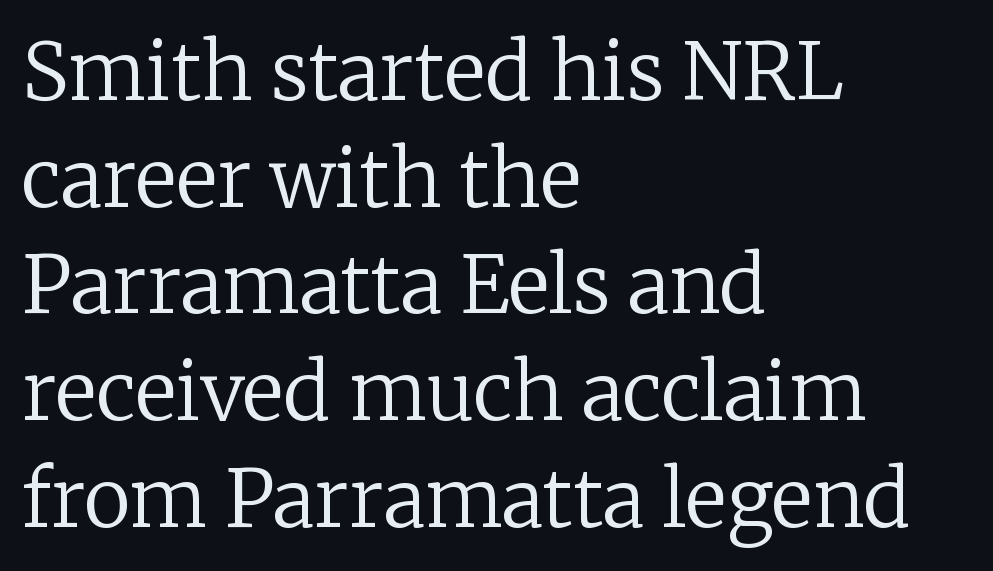
Q: Is the text bold? A: No.
Q: Is the text italic (slanted)? A: No, it is upright.
Q: Is the typeface a serif or a sans-serif typeface? A: Serif.
Q: Is the text underlined? A: No.
Q: How is the paragraph aligned? A: Left-aligned.
Q: Is the spacing between letters normal or unusually wide? A: Normal.
Q: Is the spacing between lines tight, normal or loose? A: Normal.
Q: Width (condensed, normal, or wide)? A: Normal.
Q: Stroke contrast? A: Low.
Q: x-height? A: Medium.
Q: Monospaced? A: No.
